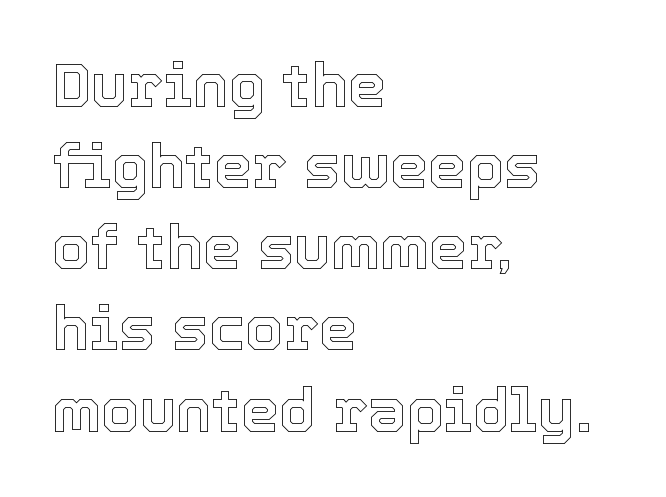
The image shows 61 px text type, upright; set left-aligned, normal line spacing (1.33x), normal letter spacing, not underlined; a medium x-height.
